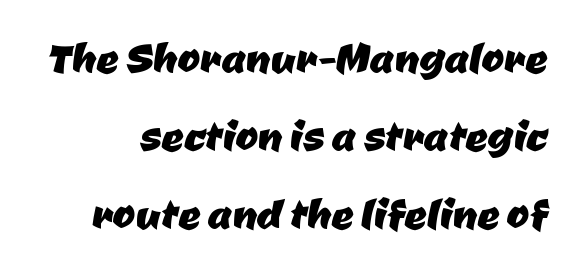
Varying glyph widths throughout — classic text-font behaviour. Quick note: underline off. No extra tracking has been applied to these lines. The face used here is a sans, in the tradition of grotesques and geometrics.
